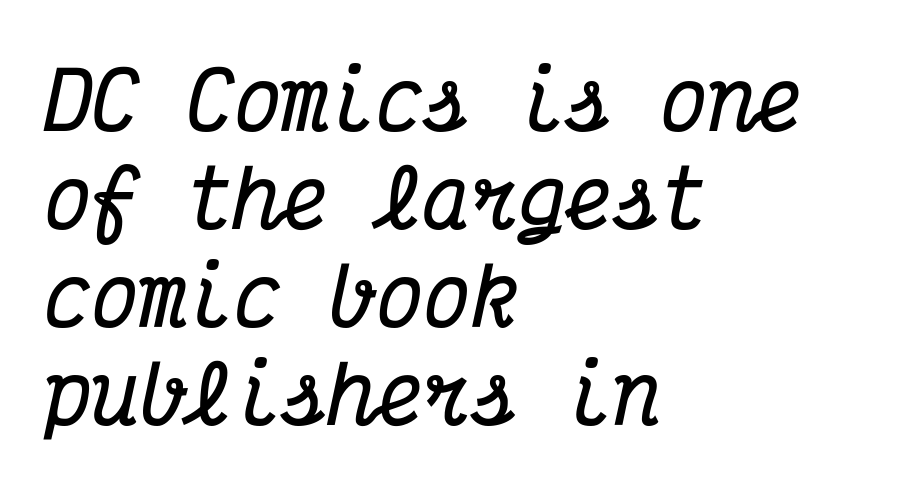
Q: Is the text bold? A: Yes.
Q: Is the text italic (slanted)? A: Yes, it leans right by about 12 degrees.
Q: Is the typeface a serif or a sans-serif typeface? A: Serif.
Q: Is the text underlined? A: No.
Q: How is the paragraph aligned? A: Left-aligned.
Q: Is the spacing between letters normal or unusually wide? A: Normal.
Q: Width (condensed, normal, or wide)? A: Condensed.
Q: Stroke contrast? A: Medium.
Q: x-height? A: Medium.
Q: Monospaced? A: Yes.
